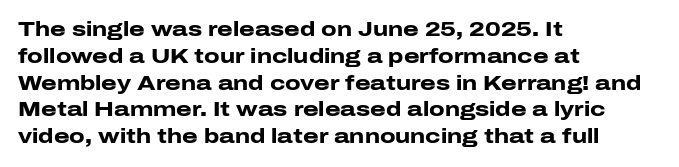
The image shows 20 px bold type, upright; set left-aligned, normal line spacing (1.34x), normal letter spacing, not underlined.
